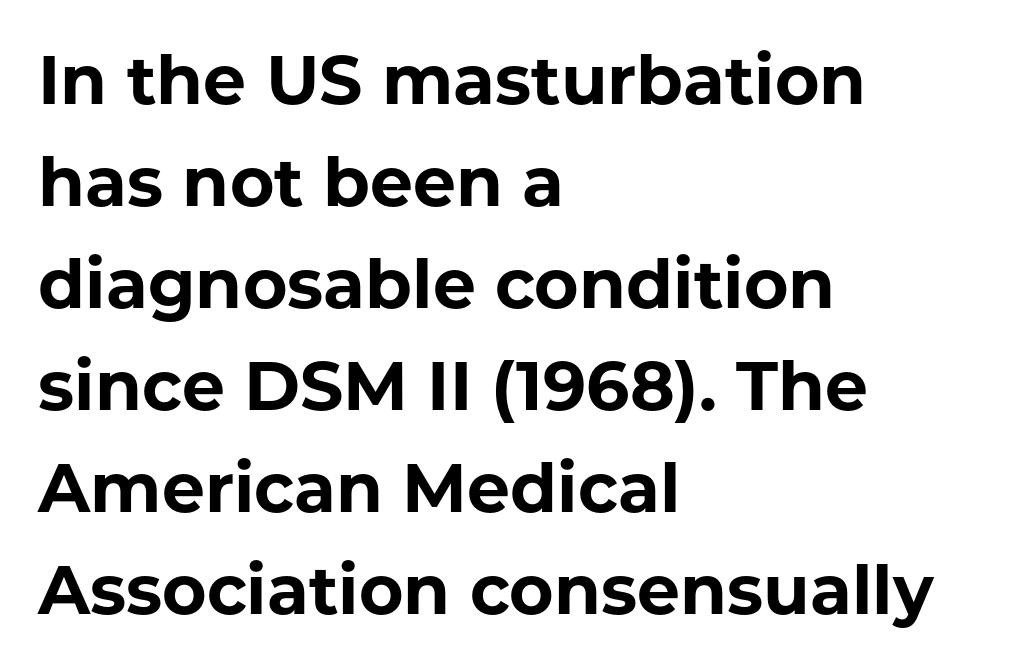
The image shows 68 px bold sans-serif type, upright; set left-aligned, normal line spacing (1.5x), normal letter spacing, not underlined; low stroke contrast and a medium x-height.
